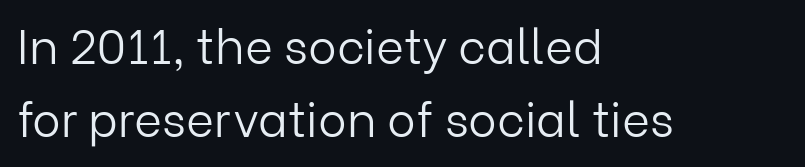
The image shows 48 px light sans-serif type, upright; set left-aligned, normal line spacing (1.52x), normal letter spacing, not underlined; low stroke contrast and a medium x-height.
